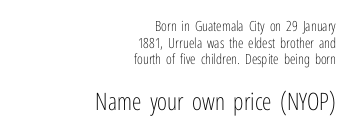
The image shows 24 px text type, upright; set right-aligned, line spacing 1.19x, normal letter spacing, not underlined; the second (bottom) block is 1.71x larger.
